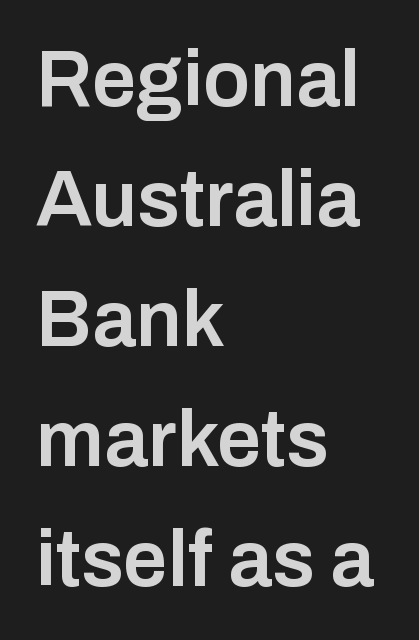
The lines are quadded left. A typesetter would call this proportional, since set widths differ per character. The letters stand straight up with perfectly vertical stems. The foot of each line stays bare and open. Horizontal bands of white between lines are of average thickness.
